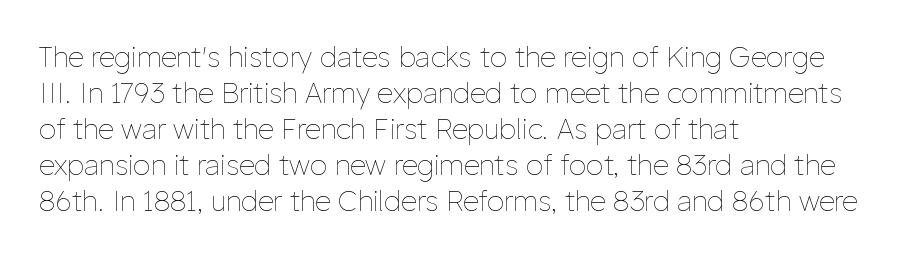
Q: Is the text bold? A: No.
Q: Is the text italic (slanted)? A: No, it is upright.
Q: Is the text underlined? A: No.
Q: How is the paragraph aligned? A: Left-aligned.
Q: Is the spacing between letters normal or unusually wide? A: Normal.
Q: Is the spacing between lines tight, normal or loose? A: Normal.
Q: Width (condensed, normal, or wide)? A: Normal.
Q: Stroke contrast? A: Low.
Q: x-height? A: Medium.
Q: Monospaced? A: No.
